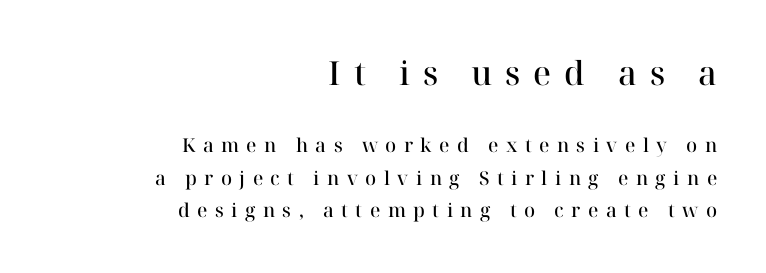
Q: Is the text bold? A: Semi-bold.
Q: Is the text italic (slanted)? A: No, it is upright.
Q: Is the typeface a serif or a sans-serif typeface? A: Serif.
Q: Is the text underlined? A: No.
Q: How is the paragraph aligned? A: Right-aligned.
Q: Is the spacing between letters normal or unusually wide? A: Unusually wide.
Q: Is the spacing between lines tight, normal or loose? A: Normal.
Q: Which block of text is set in a larger size, the first (top) or the second (bottom)? A: The first (top) one.
Q: Width (condensed, normal, or wide)? A: Normal.
Q: Stroke contrast? A: High.
Q: x-height? A: Medium.
Q: Monospaced? A: No.
